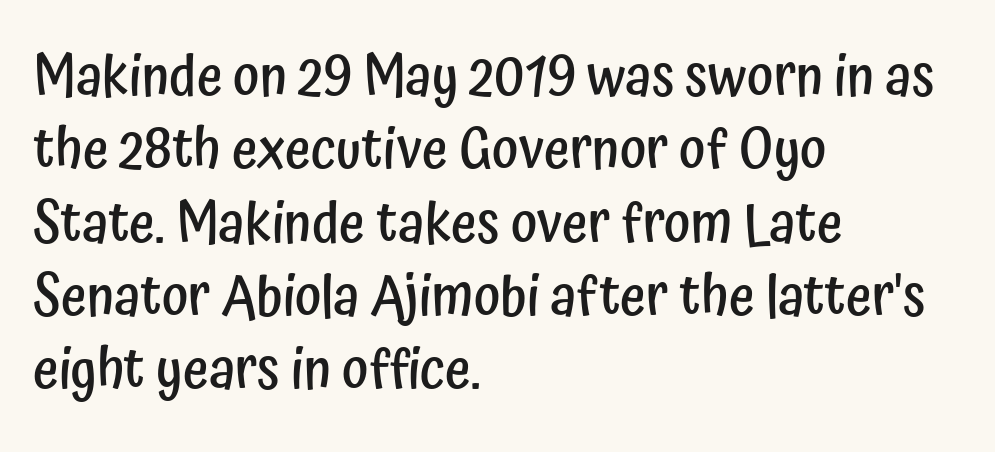
{"serif": "no", "italic": "no", "bold": "semi", "weight": "semibold", "width": "condensed", "stroke_contrast": "low", "x_height": "medium", "monospaced": "no", "underline": "no", "align": "left", "line_spacing": "normal", "line_spacing_ratio": 1.31, "letter_spacing": "normal", "letter_spacing_em": 0.0, "glyph_px": 56}
